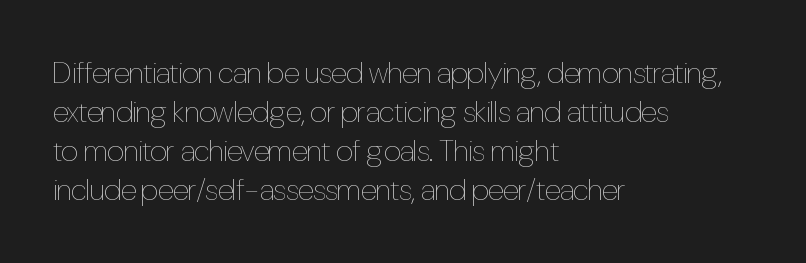
Q: Is the text bold? A: No.
Q: Is the text italic (slanted)? A: No, it is upright.
Q: Is the text underlined? A: No.
Q: How is the paragraph aligned? A: Left-aligned.
Q: Is the spacing between letters normal or unusually wide? A: Normal.
Q: Is the spacing between lines tight, normal or loose? A: Normal.
Q: Width (condensed, normal, or wide)? A: Condensed.
Q: Stroke contrast? A: Low.
Q: x-height? A: Medium.
Q: Monospaced? A: No.
